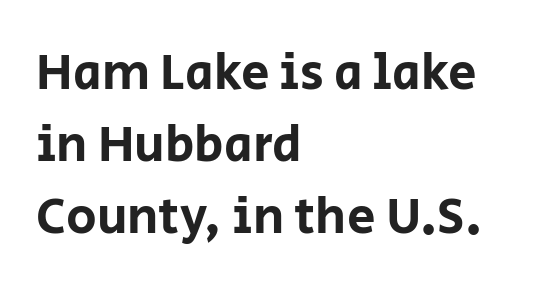
Q: Is the text italic (slanted)? A: No, it is upright.
Q: Is the typeface a serif or a sans-serif typeface? A: Sans-serif.
Q: Is the text underlined? A: No.
Q: How is the paragraph aligned? A: Left-aligned.
Q: Is the spacing between letters normal or unusually wide? A: Normal.
Q: Is the spacing between lines tight, normal or loose? A: Normal.
Q: Width (condensed, normal, or wide)? A: Normal.
Q: Stroke contrast? A: Low.
Q: x-height? A: Large.
Q: Monospaced? A: No.
